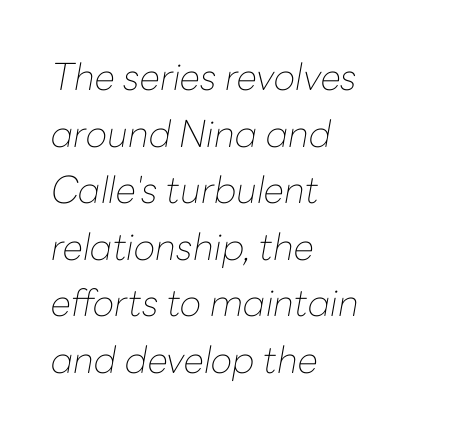
The image shows 37 px thin type, italic (leaning right); set left-aligned, normal line spacing (1.53x), normal letter spacing, not underlined; low stroke contrast and a medium x-height.
